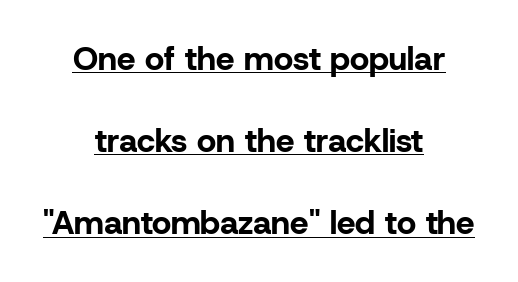
The image shows 33 px bold sans-serif type, upright; set centered, loose line spacing (2.49x), normal letter spacing, underlined; low stroke contrast and a medium x-height.
